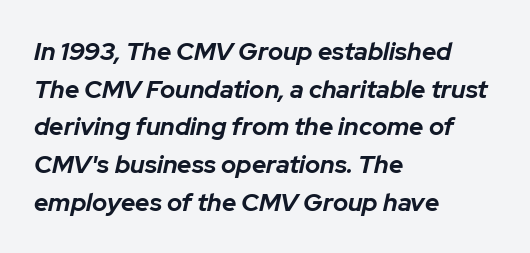
Q: Is the text bold? A: Yes.
Q: Is the text italic (slanted)? A: Yes, it leans right by about 12 degrees.
Q: Is the text underlined? A: No.
Q: How is the paragraph aligned? A: Left-aligned.
Q: Is the spacing between letters normal or unusually wide? A: Normal.
Q: Is the spacing between lines tight, normal or loose? A: Normal.
